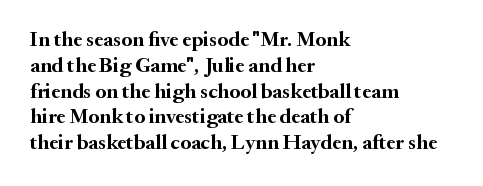
{"italic": "no", "bold": "yes", "underline": "no", "align": "left", "line_spacing_ratio": 1.23, "letter_spacing": "normal", "letter_spacing_em": 0.0, "glyph_px": 21}
